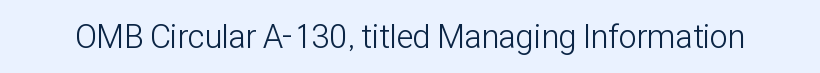
The image shows 33 px light, condensed sans-serif type, upright; set normal letter spacing, not underlined; low stroke contrast and a medium x-height.
